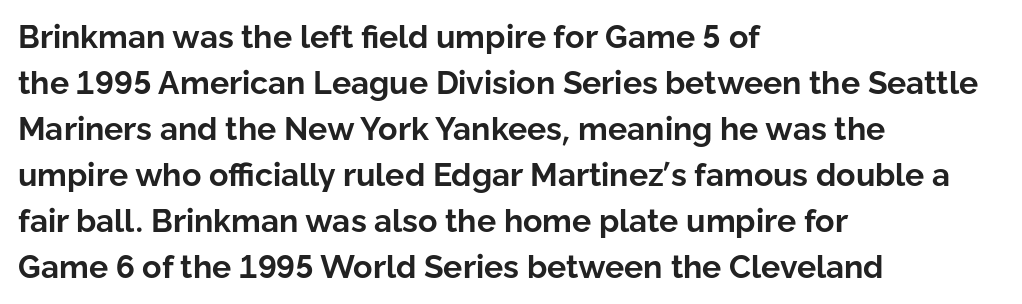
The image shows 32 px bold sans-serif type, upright; set left-aligned, normal line spacing (1.44x), normal letter spacing, not underlined; low stroke contrast and a medium x-height.
